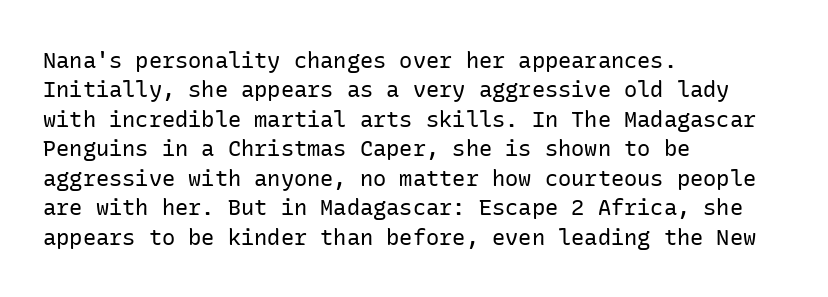
Bare-footed words on every line. Every stem runs plumb, perpendicular to the baseline. The typesetting does not lean heavy: it is not bold. Tracking value appears to be zero — textbook default spacing. The vertical gap from one line to the next is medium.
